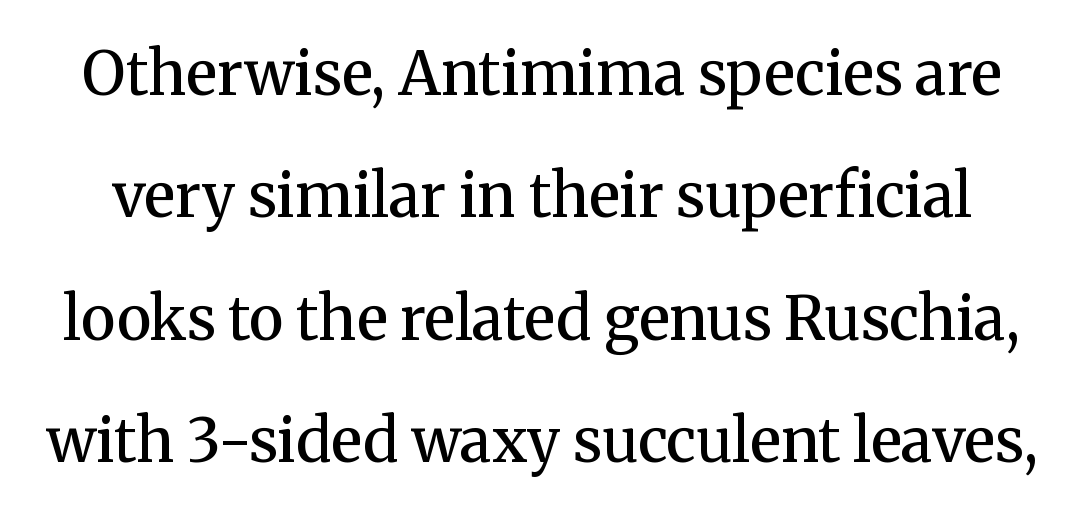
The image shows 60 px semibold serif type, upright; set loose line spacing (2.04x), normal letter spacing, not underlined; medium stroke contrast and a medium x-height.
